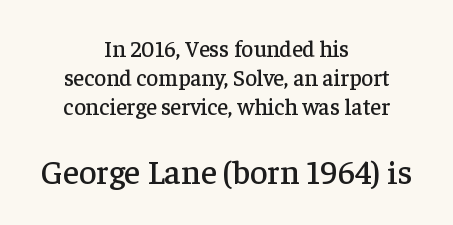
Q: Is the text italic (slanted)? A: No, it is upright.
Q: Is the typeface a serif or a sans-serif typeface? A: Serif.
Q: Is the text underlined? A: No.
Q: How is the paragraph aligned? A: Centered.
Q: Is the spacing between letters normal or unusually wide? A: Normal.
Q: Is the spacing between lines tight, normal or loose? A: Normal.
Q: Which block of text is set in a larger size, the first (top) or the second (bottom)? A: The second (bottom) one.
Q: Width (condensed, normal, or wide)? A: Normal.
Q: Stroke contrast? A: Low.
Q: x-height? A: Medium.
Q: Monospaced? A: No.
